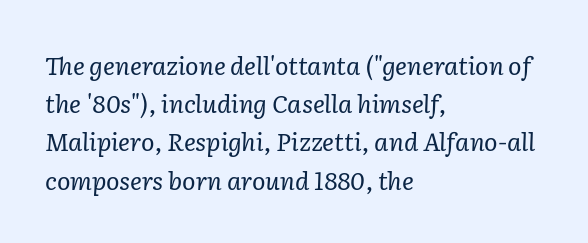
{"italic": "yes", "lean": "right", "slant_degrees": 2, "bold": "no", "underline": "no", "align": "left", "line_spacing": "normal", "line_spacing_ratio": 1.53, "letter_spacing": "normal", "letter_spacing_em": 0.0, "glyph_px": 25}
